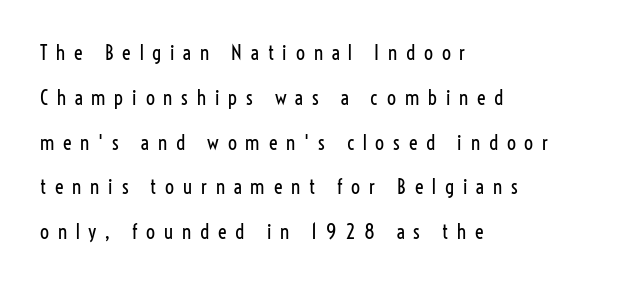
{"italic": "no", "bold": "no", "underline": "no", "align": "left", "line_spacing": "loose", "line_spacing_ratio": 2.24, "letter_spacing": "wide", "letter_spacing_em": 0.44, "glyph_px": 20}
